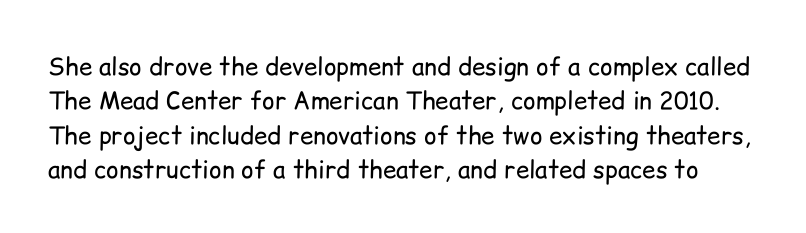
Q: Is the text bold? A: No.
Q: Is the text italic (slanted)? A: No, it is upright.
Q: Is the text underlined? A: No.
Q: Is the spacing between letters normal or unusually wide? A: Normal.
Q: Is the spacing between lines tight, normal or loose? A: Normal.
